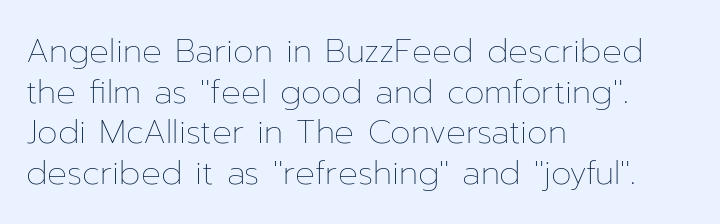
Q: Is the text bold? A: No.
Q: Is the text italic (slanted)? A: No, it is upright.
Q: Is the text underlined? A: No.
Q: How is the paragraph aligned? A: Left-aligned.
Q: Is the spacing between letters normal or unusually wide? A: Normal.
Q: Width (condensed, normal, or wide)? A: Normal.
Q: Stroke contrast? A: Low.
Q: x-height? A: Medium.
Q: Monospaced? A: No.
